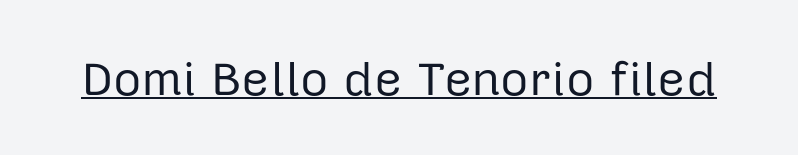
Regarding serifs, this sample does without them. Style check: upright. Is the type heavy? It reads as light-to-regular instead. Note the varied advance widths — an 'i' is clearly narrower than an 'm'. The sample's only ornament is a line tracing under the words.
